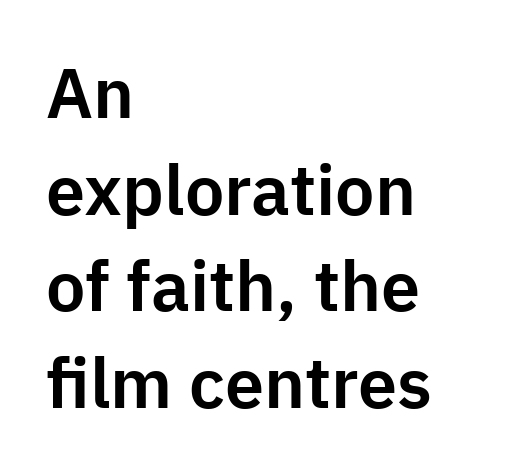
The image shows 70 px sans-serif type, upright; set left-aligned, normal line spacing (1.38x), normal letter spacing, not underlined; low stroke contrast and a medium x-height.
